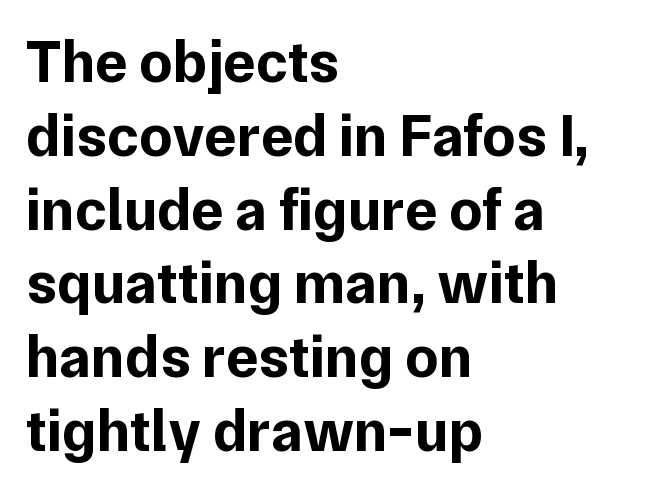
Q: Is the text bold? A: Yes.
Q: Is the text italic (slanted)? A: No, it is upright.
Q: Is the typeface a serif or a sans-serif typeface? A: Sans-serif.
Q: Is the text underlined? A: No.
Q: How is the paragraph aligned? A: Left-aligned.
Q: Is the spacing between letters normal or unusually wide? A: Normal.
Q: Width (condensed, normal, or wide)? A: Normal.
Q: Stroke contrast? A: Low.
Q: x-height? A: Medium.
Q: Monospaced? A: No.
